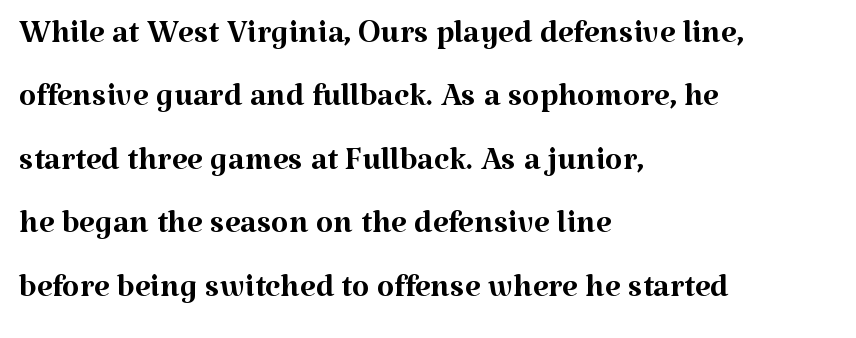
{"serif": "yes", "italic": "no", "bold": "no", "weight": "regular", "width": "normal", "stroke_contrast": "medium", "x_height": "medium", "monospaced": "no", "underline": "no", "align": "left", "line_spacing": "normal", "line_spacing_ratio": 1.41, "letter_spacing": "normal", "letter_spacing_em": 0.0, "glyph_px": 45}
